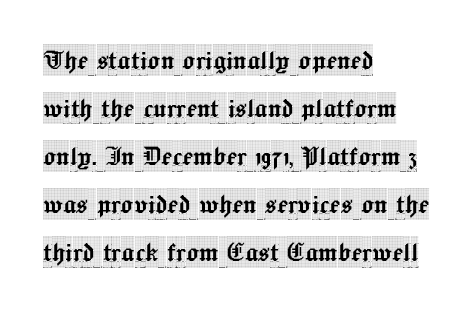
The image shows 32 px condensed serif type, upright; set left-aligned, normal line spacing (1.5x), normal letter spacing, not underlined; a large x-height.
